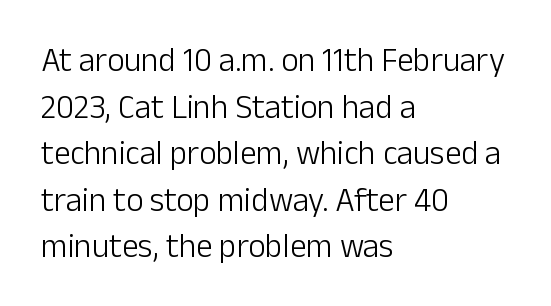
{"serif": "no", "italic": "no", "bold": "no", "weight": "light", "width": "normal", "stroke_contrast": "low", "x_height": "medium", "monospaced": "no", "underline": "no", "align": "left", "line_spacing": "normal", "line_spacing_ratio": 1.41, "letter_spacing": "normal", "letter_spacing_em": 0.0, "glyph_px": 33}
